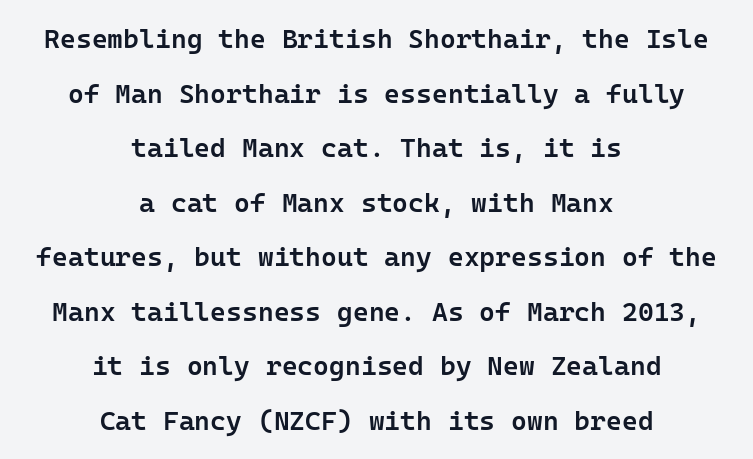
{"italic": "no", "bold": "semi", "underline": "no", "align": "center", "line_spacing": "loose", "line_spacing_ratio": 2.02, "letter_spacing": "normal", "letter_spacing_em": 0.0, "glyph_px": 27}
